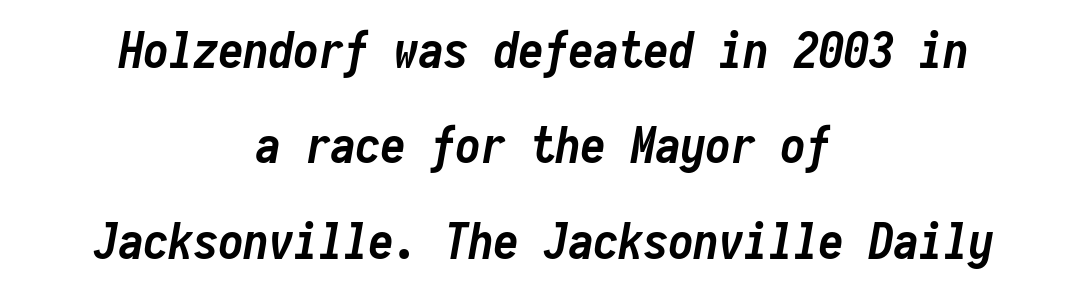
{"italic": "yes", "lean": "right", "slant_degrees": 10, "bold": "yes", "weight": "semibold", "width": "condensed", "stroke_contrast": "low", "x_height": "medium", "monospaced": "yes", "underline": "no", "align": "center", "line_spacing": "loose", "line_spacing_ratio": 1.91, "letter_spacing": "normal", "letter_spacing_em": 0.0, "glyph_px": 50}
